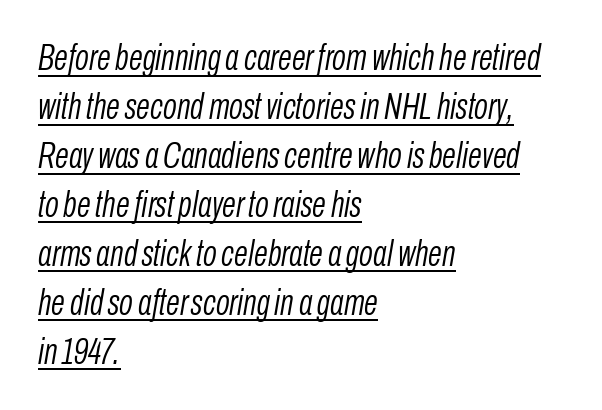
A typographer would call this underscored text. The letters advance in unequal steps, a hallmark of proportional type. Looking at the ascenders, they clearly lean. How are the letters spaced? Ordinarily, with no added tracking. Summary of weight: not heavy and not bold. Is there much room between lines? A standard amount, neither cramped nor airy.
